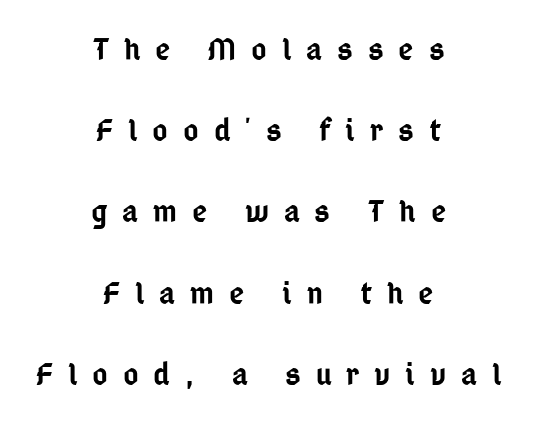
Caption: semibold face, moderately heavy strokes. Descender tails drop into unmarked territory. The passage shown is typed in a proportional face where columns would drift. The setting favours the middle, as headings and verse often do. The typeface chosen for these lines omits serifs.
